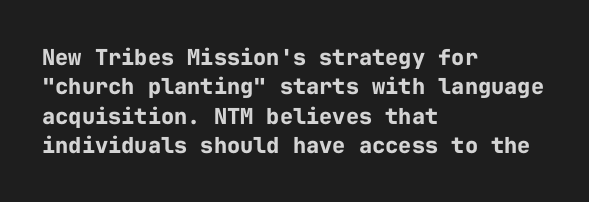
{"italic": "no", "bold": "yes", "underline": "no", "align": "left", "line_spacing": "normal", "line_spacing_ratio": 1.33, "letter_spacing": "normal", "letter_spacing_em": 0.0, "glyph_px": 22}
